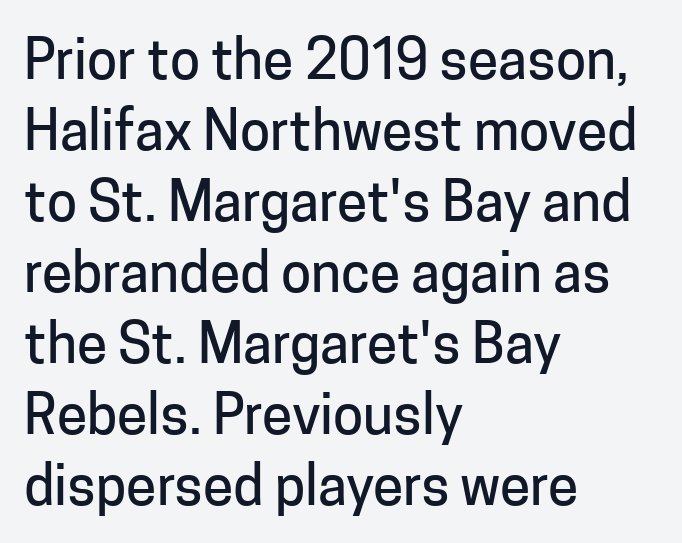
{"serif": "no", "italic": "no", "width": "normal", "stroke_contrast": "low", "x_height": "medium", "monospaced": "no", "underline": "no", "align": "left", "line_spacing": "normal", "line_spacing_ratio": 1.29, "letter_spacing": "normal", "letter_spacing_em": 0.0, "glyph_px": 55}
